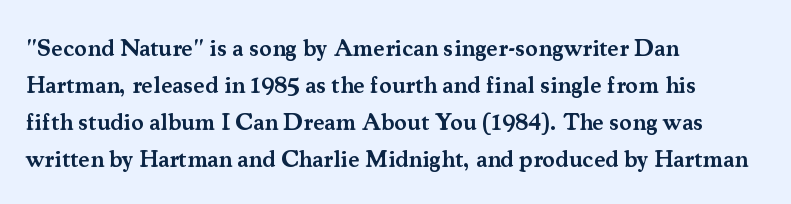
Leading matches the norm, producing a regular column. This is roman type, the default non-slanted kind. Students, note that the glyphs here touch the page at normal intervals. Anything drawn beneath the words? Only blank space.
